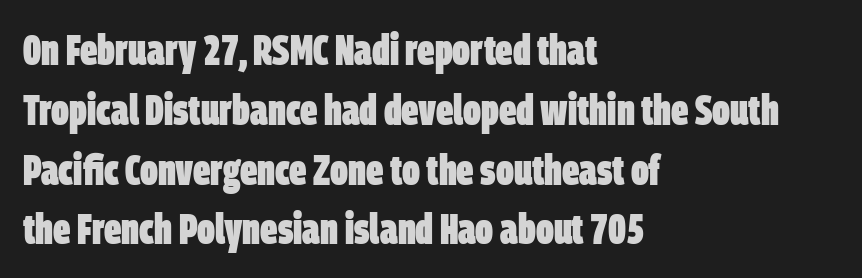
The image shows 43 px heavy, condensed sans-serif type; set left-aligned, normal line spacing (1.39x), normal letter spacing, not underlined; low stroke contrast and a large x-height.
